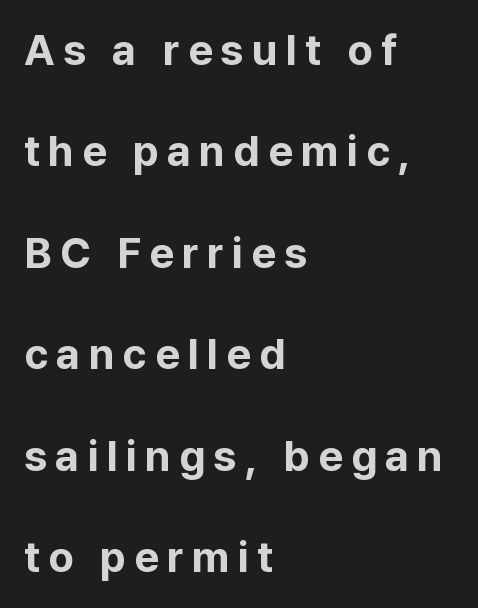
{"serif": "no", "italic": "no", "bold": "yes", "weight": "bold", "width": "normal", "stroke_contrast": "low", "x_height": "medium", "monospaced": "no", "underline": "no", "align": "left", "line_spacing": "loose", "line_spacing_ratio": 2.36, "glyph_px": 43}
